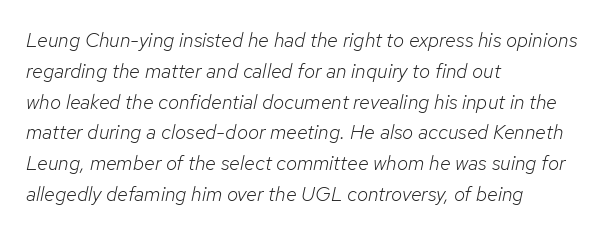
The typesetting does not lean heavy: it is not bold. The passage shown is not underscored anywhere. The passage shown leans; its letterforms are oblique. Normally led — the rows are evenly, conventionally spaced. The horizontal fit of the characters is conventional and even.
